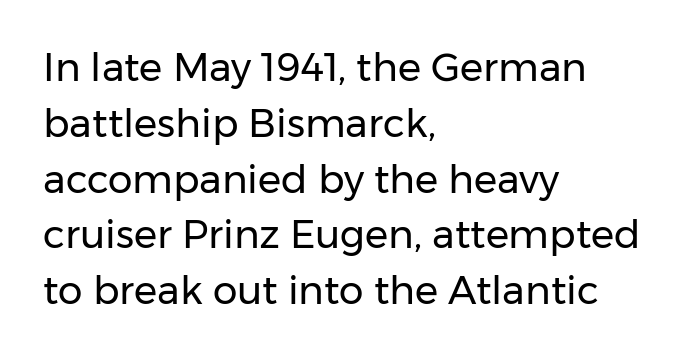
Q: Is the text bold? A: No.
Q: Is the text italic (slanted)? A: No, it is upright.
Q: Is the typeface a serif or a sans-serif typeface? A: Sans-serif.
Q: Is the text underlined? A: No.
Q: How is the paragraph aligned? A: Left-aligned.
Q: Is the spacing between letters normal or unusually wide? A: Normal.
Q: Is the spacing between lines tight, normal or loose? A: Normal.
Q: Width (condensed, normal, or wide)? A: Normal.
Q: Stroke contrast? A: Low.
Q: x-height? A: Medium.
Q: Monospaced? A: No.
